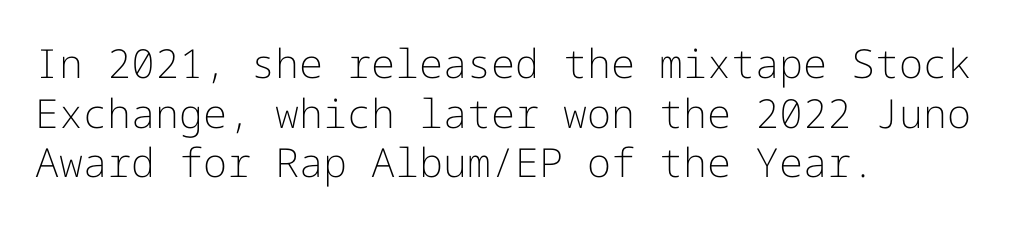
Q: Is the text bold? A: No.
Q: Is the text italic (slanted)? A: No, it is upright.
Q: Is the typeface a serif or a sans-serif typeface? A: Sans-serif.
Q: Is the text underlined? A: No.
Q: How is the paragraph aligned? A: Left-aligned.
Q: Is the spacing between letters normal or unusually wide? A: Normal.
Q: Width (condensed, normal, or wide)? A: Normal.
Q: Stroke contrast? A: Low.
Q: x-height? A: Medium.
